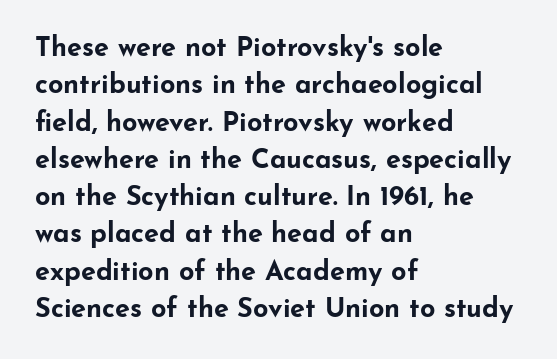
It's the straight-up-and-down kind of type. The lines are quadded left. Letter spacing: default. Rule under the text: the space is simply empty. The space between consecutive lines is moderate. Notice how thick the strokes are: this is what a full bold looks like.
